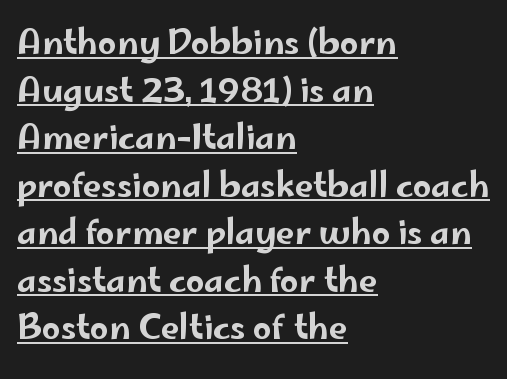
The image shows 33 px wide sans-serif type, upright; set left-aligned, normal line spacing (1.44x), normal letter spacing, underlined; low stroke contrast and a small x-height.
